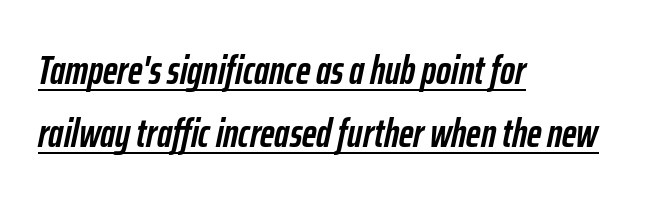
The image shows 40 px semibold, condensed type, italic (leaning right); set left-aligned, normal line spacing (1.57x), normal letter spacing, underlined; low stroke contrast and a medium x-height.
